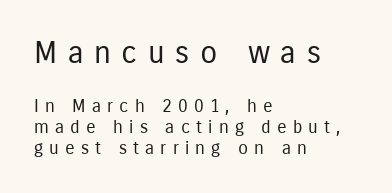
Nope, not italic — everything's standing straight. The designer went with a sans here, leaving each stem footless. What stands out about the letter spacing? Its width — letters are far apart. Ink coverage per letter is moderate at most. Every row of glyphs begins at an identical x-position on the left. The letters advance in unequal steps, a hallmark of proportional type.
